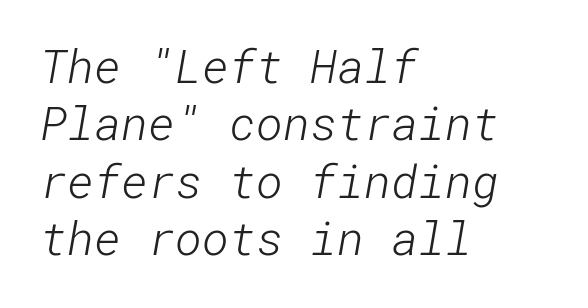
Q: Is the text bold? A: No.
Q: Is the typeface a serif or a sans-serif typeface? A: Sans-serif.
Q: Is the text underlined? A: No.
Q: How is the paragraph aligned? A: Left-aligned.
Q: Is the spacing between letters normal or unusually wide? A: Normal.
Q: Is the spacing between lines tight, normal or loose? A: Normal.
Q: Width (condensed, normal, or wide)? A: Normal.
Q: Stroke contrast? A: Low.
Q: x-height? A: Medium.
